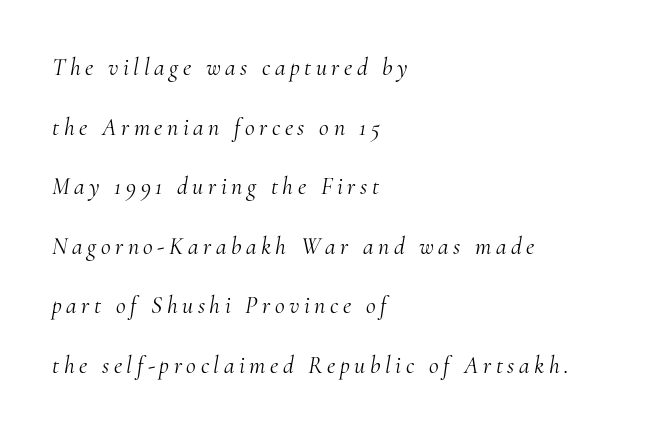
{"italic": "yes", "lean": "right", "slant_degrees": 10, "bold": "no", "underline": "no", "align": "left", "line_spacing": "loose", "line_spacing_ratio": 2.48, "glyph_px": 24}
